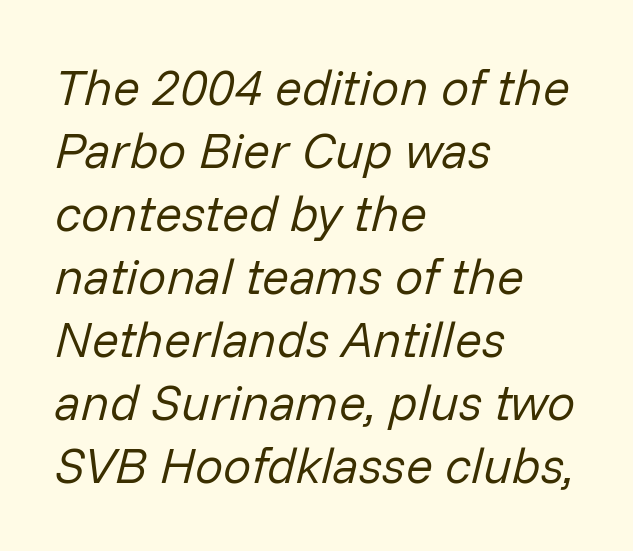
Q: Is the text bold? A: No.
Q: Is the text italic (slanted)? A: Yes, it leans right by about 14 degrees.
Q: Is the text underlined? A: No.
Q: How is the paragraph aligned? A: Left-aligned.
Q: Is the spacing between letters normal or unusually wide? A: Normal.
Q: Is the spacing between lines tight, normal or loose? A: Normal.
Q: Width (condensed, normal, or wide)? A: Normal.
Q: Stroke contrast? A: Low.
Q: x-height? A: Medium.
Q: Monospaced? A: No.
